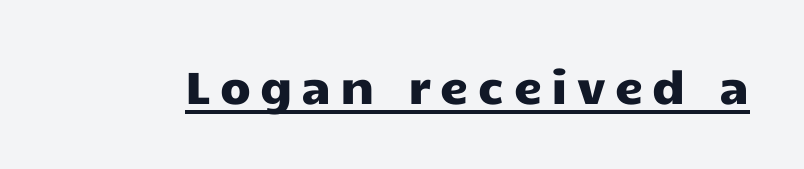
Q: Is the text italic (slanted)? A: No, it is upright.
Q: Is the typeface a serif or a sans-serif typeface? A: Sans-serif.
Q: Is the text underlined? A: Yes.
Q: Is the spacing between letters normal or unusually wide? A: Unusually wide.
Q: Width (condensed, normal, or wide)? A: Wide.
Q: Stroke contrast? A: Low.
Q: x-height? A: Medium.
Q: Monospaced? A: No.
